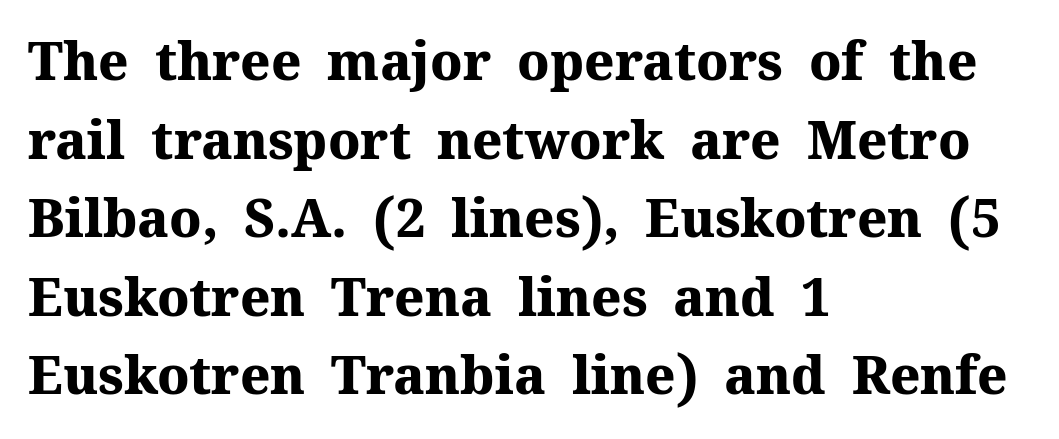
The image shows 52 px heavy serif type, upright; set left-aligned, normal line spacing (1.51x), normal letter spacing, not underlined; medium stroke contrast and a medium x-height.
